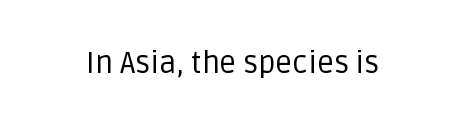
The image shows 30 px regular-weight sans-serif type, upright; set normal letter spacing, not underlined; low stroke contrast and a large x-height.
